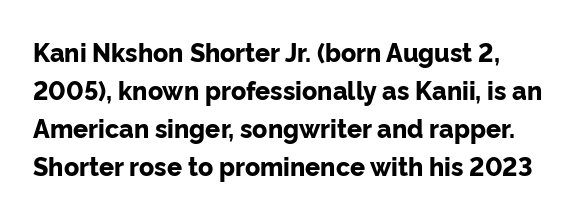
{"italic": "no", "bold": "yes", "underline": "no", "line_spacing": "normal", "line_spacing_ratio": 1.52, "letter_spacing": "normal", "letter_spacing_em": 0.0, "glyph_px": 25}
